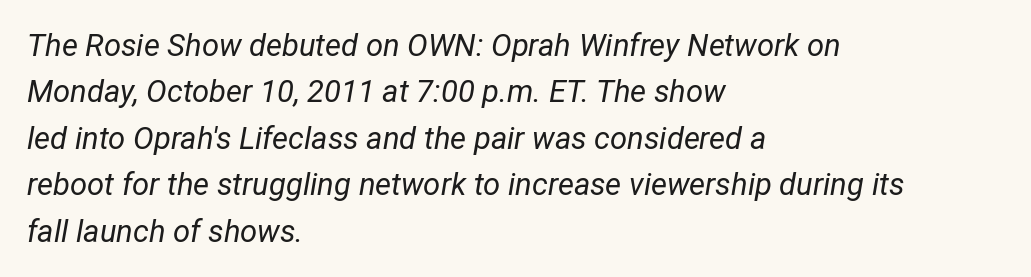
The image shows 31 px regular-weight, condensed type, italic (leaning right); set left-aligned, normal line spacing (1.5x), normal letter spacing, not underlined; low stroke contrast and a medium x-height.
